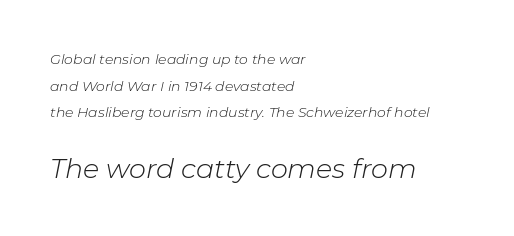
{"italic": "yes", "lean": "right", "slant_degrees": 11, "bold": "no", "underline": "no", "align": "left", "line_spacing": "loose", "line_spacing_ratio": 1.9, "letter_spacing": "normal", "letter_spacing_em": 0.0, "larger_block": "second", "size_ratio": 1.93, "glyph_px": 27}
